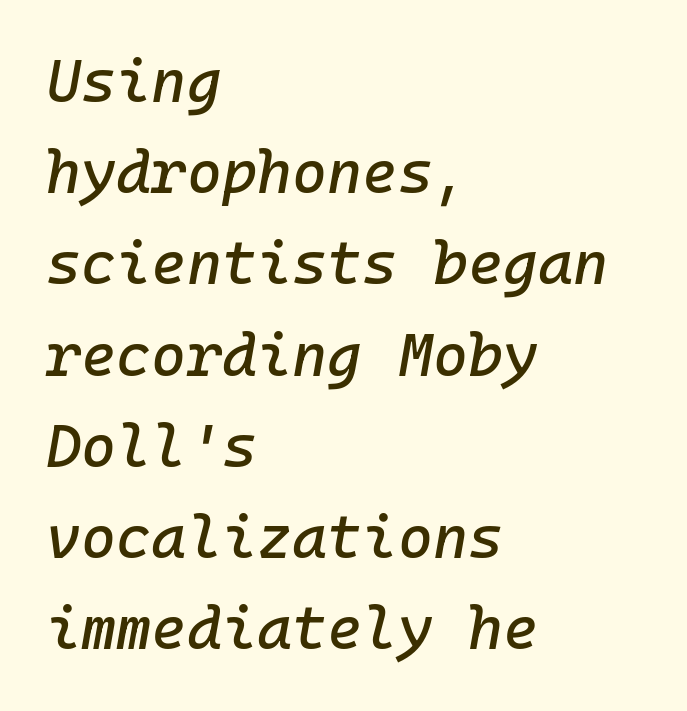
{"italic": "yes", "lean": "right", "slant_degrees": 10, "width": "normal", "stroke_contrast": "low", "x_height": "medium", "underline": "no", "align": "left", "line_spacing": "normal", "line_spacing_ratio": 1.52, "letter_spacing": "normal", "letter_spacing_em": 0.0, "glyph_px": 60}
